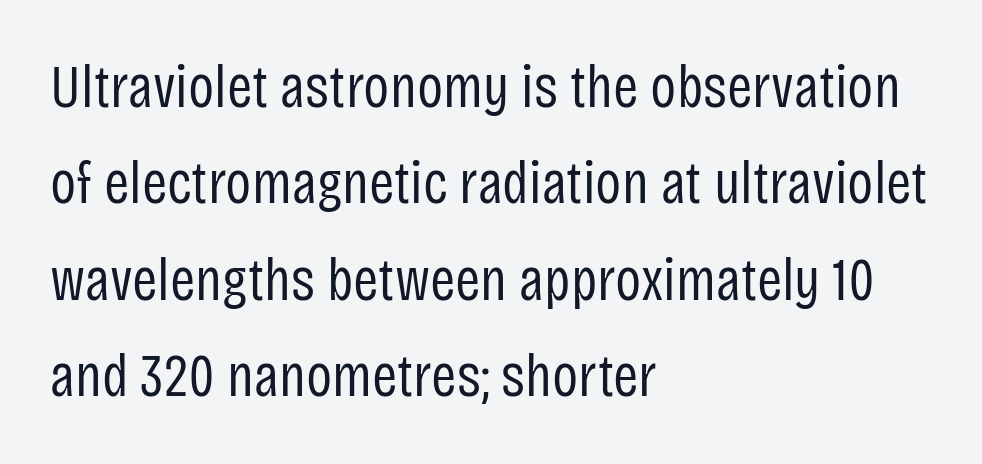
These lines sit exactly where default settings would place them. All the whitespace from short lines collects on the right. You could call the tracking neutral — neither tight nor loose. Italic? Not at all — the glyphs are vertical.
